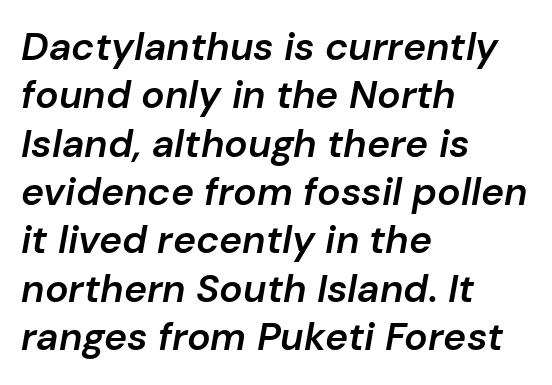
{"italic": "yes", "lean": "right", "slant_degrees": 10, "bold": "semi", "weight": "semibold", "width": "normal", "stroke_contrast": "low", "x_height": "medium", "monospaced": "no", "underline": "no", "align": "left", "line_spacing_ratio": 1.24, "letter_spacing": "normal", "letter_spacing_em": 0.0, "glyph_px": 39}
